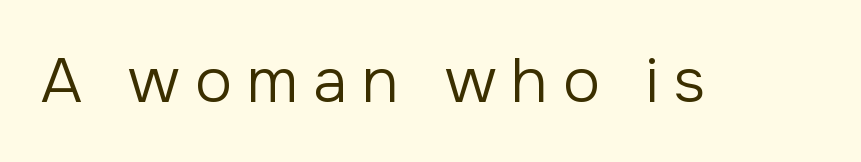
Q: Is the text bold? A: No.
Q: Is the text italic (slanted)? A: No, it is upright.
Q: Is the typeface a serif or a sans-serif typeface? A: Sans-serif.
Q: Is the text underlined? A: No.
Q: Is the spacing between letters normal or unusually wide? A: Unusually wide.
Q: Width (condensed, normal, or wide)? A: Normal.
Q: Stroke contrast? A: Low.
Q: x-height? A: Medium.
Q: Monospaced? A: No.
